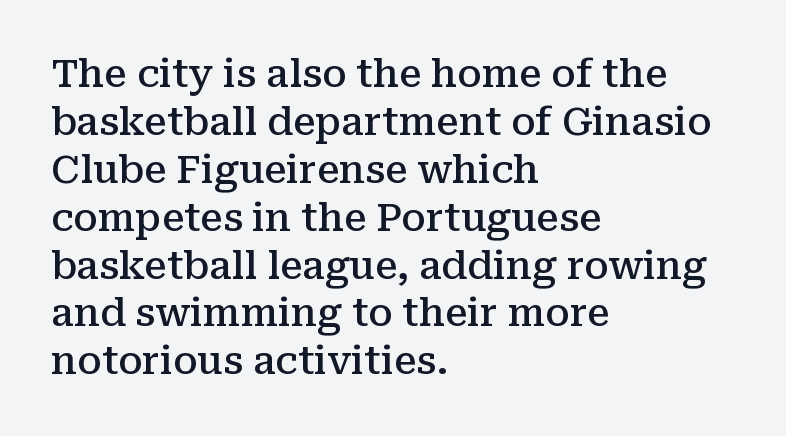
Q: Is the text bold? A: Semi-bold.
Q: Is the text italic (slanted)? A: No, it is upright.
Q: Is the typeface a serif or a sans-serif typeface? A: Serif.
Q: Is the text underlined? A: No.
Q: How is the paragraph aligned? A: Left-aligned.
Q: Is the spacing between letters normal or unusually wide? A: Normal.
Q: Is the spacing between lines tight, normal or loose? A: Normal.
Q: Width (condensed, normal, or wide)? A: Normal.
Q: Stroke contrast? A: Medium.
Q: x-height? A: Medium.
Q: Monospaced? A: No.
